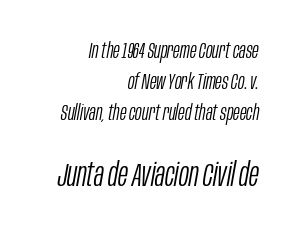
{"italic": "yes", "lean": "right", "slant_degrees": 10, "bold": "no", "weight": "light", "width": "condensed", "stroke_contrast": "low", "x_height": "large", "monospaced": "no", "underline": "no", "align": "right", "line_spacing": "normal", "line_spacing_ratio": 1.4, "letter_spacing": "normal", "letter_spacing_em": 0.0, "larger_block": "second", "size_ratio": 1.5, "glyph_px": 33}
